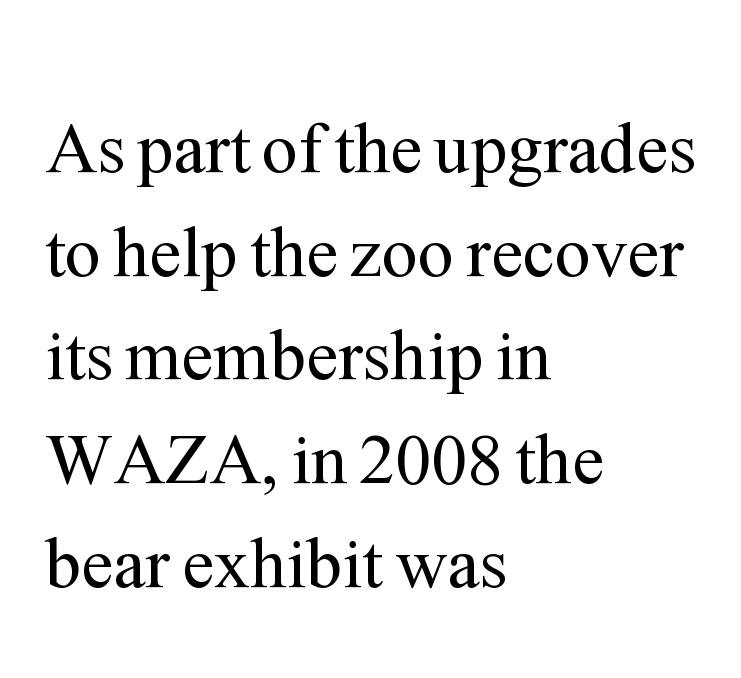
{"serif": "yes", "italic": "no", "bold": "no", "weight": "regular", "width": "normal", "stroke_contrast": "medium", "x_height": "medium", "monospaced": "no", "underline": "no", "align": "left", "line_spacing": "normal", "line_spacing_ratio": 1.44, "letter_spacing": "normal", "letter_spacing_em": 0.0, "glyph_px": 72}
